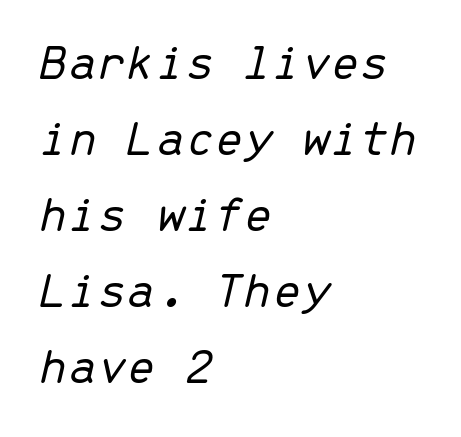
{"italic": "yes", "lean": "right", "slant_degrees": 13, "bold": "no", "weight": "light", "width": "normal", "stroke_contrast": "low", "x_height": "medium", "monospaced": "yes", "underline": "no", "align": "left", "line_spacing": "normal", "line_spacing_ratio": 1.46, "letter_spacing": "normal", "letter_spacing_em": 0.0, "glyph_px": 52}
